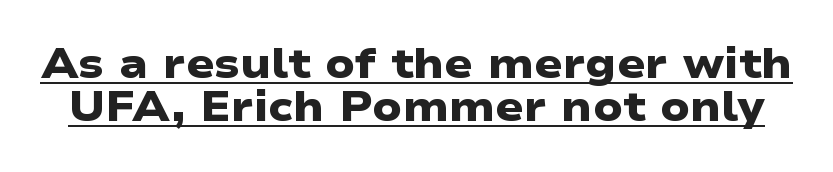
Stroke terminals: plain, sans-serif. Heavy, bold letterforms. A baseline rule has been typeset under these characters. Proportional: the letters do not fall into vertical columns. Whoever set this chose condensed vertical rhythm over breathing room. In terms of letterspacing, this is plain default setting.
